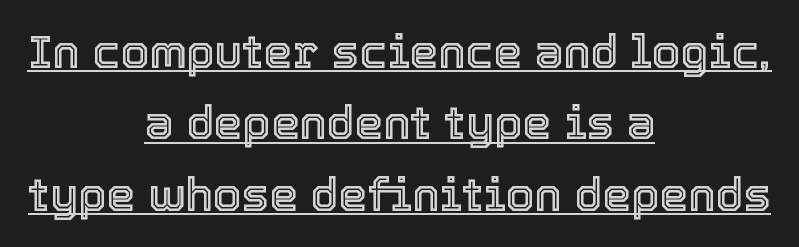
Q: Is the text italic (slanted)? A: No, it is upright.
Q: Is the text underlined? A: Yes.
Q: How is the paragraph aligned? A: Centered.
Q: Is the spacing between letters normal or unusually wide? A: Normal.
Q: Is the spacing between lines tight, normal or loose? A: Normal.
Q: Width (condensed, normal, or wide)? A: Normal.
Q: x-height? A: Medium.
Q: Monospaced? A: No.
